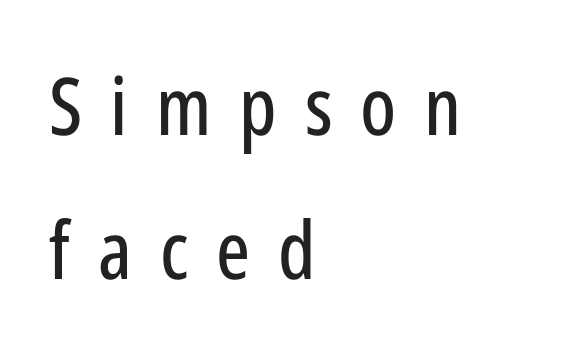
Notice how the passage keeps a crisp vertical edge on the left only. Check under the words: just untouched page. It's the straight-up-and-down kind of type. Words appear elongated and porous because spacing is wide. Here the designer chose a conventional face with non-uniform glyph widths.
